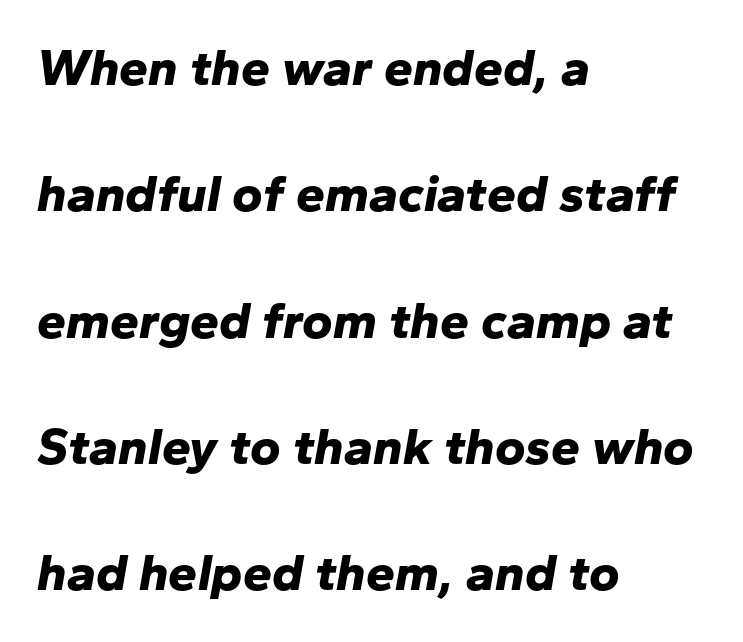
Q: Is the text bold? A: Yes.
Q: Is the text italic (slanted)? A: Yes, it leans right by about 10 degrees.
Q: Is the text underlined? A: No.
Q: How is the paragraph aligned? A: Left-aligned.
Q: Is the spacing between letters normal or unusually wide? A: Normal.
Q: Is the spacing between lines tight, normal or loose? A: Loose.
Q: Width (condensed, normal, or wide)? A: Normal.
Q: Stroke contrast? A: Low.
Q: x-height? A: Medium.
Q: Monospaced? A: No.
